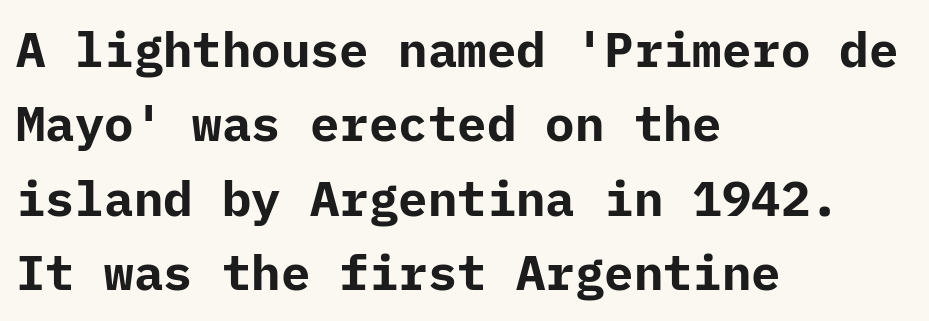
The image shows 49 px bold sans-serif type, upright; set left-aligned, normal line spacing (1.52x), normal letter spacing, not underlined; low stroke contrast and a medium x-height.
